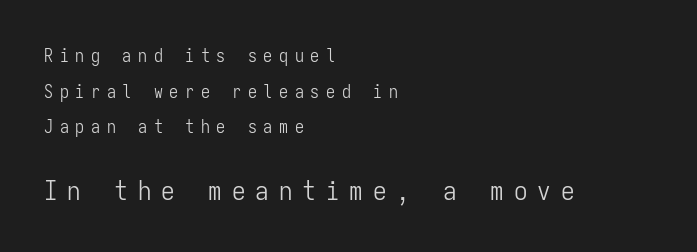
{"italic": "no", "bold": "no", "underline": "no", "align": "left", "line_spacing": "loose", "line_spacing_ratio": 1.98, "letter_spacing": "wide", "letter_spacing_em": 0.37, "larger_block": "second", "size_ratio": 1.5, "glyph_px": 27}
